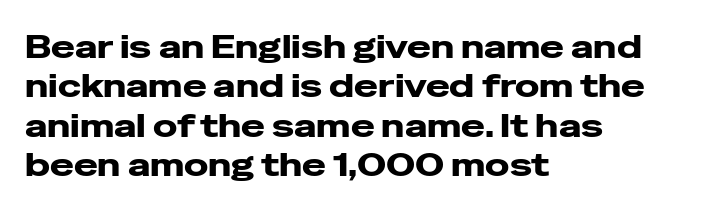
The image shows 32 px wide sans-serif type, upright; set left-aligned, line spacing 1.23x, normal letter spacing, not underlined; low stroke contrast and a medium x-height.
